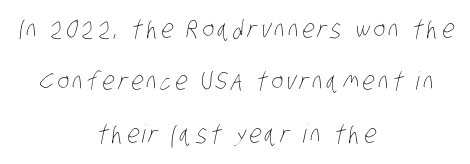
Reading down the block, each line starts at a different indent, mirrored at its end. The characters are drawn with everyday or finer stroke widths. Anything drawn beneath the words? Only blank space. Compared with typical paragraphs, the rows here are farther apart.
